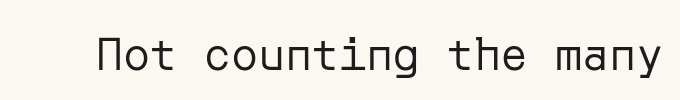
{"serif": "no", "italic": "no", "bold": "no", "weight": "regular", "width": "normal", "stroke_contrast": "low", "x_height": "medium", "underline": "no", "letter_spacing": "normal", "letter_spacing_em": 0.0, "glyph_px": 45}
